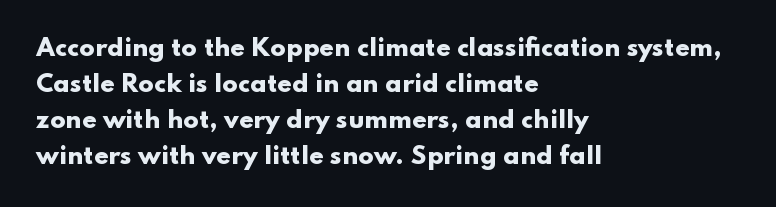
Notice how descenders clear the ascenders below comfortably — that's standard leading. The sample has been set heavy, in full bold. Italic? Not at all — the glyphs are vertical. A bare baseline throughout the passage. The rag falls on the right side of this text block. Inter-character spacing is left at the font's built-in metrics.
